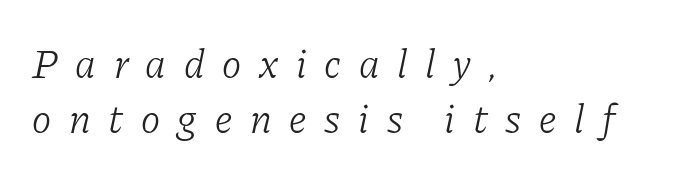
The line-height multiplier appears to be the usual default. The passage shown leans; its letterforms are oblique. Plain, unruled lines of type. The weight would be labelled regular, book, light, or lighter still. Each letter keeps its own natural width here, so spacing adapts to shape.
